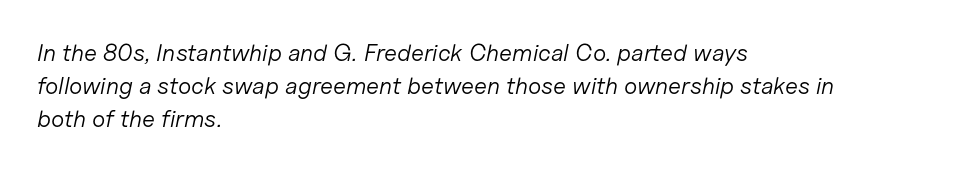
Q: Is the text bold? A: No.
Q: Is the text italic (slanted)? A: Yes, it leans right by about 11 degrees.
Q: Is the text underlined? A: No.
Q: How is the paragraph aligned? A: Left-aligned.
Q: Is the spacing between letters normal or unusually wide? A: Normal.
Q: Is the spacing between lines tight, normal or loose? A: Normal.
